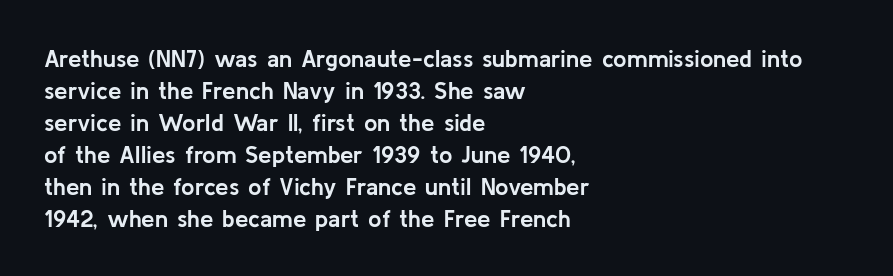
{"italic": "no", "bold": "yes", "underline": "no", "align": "left", "line_spacing": "normal", "line_spacing_ratio": 1.33, "letter_spacing": "normal", "letter_spacing_em": 0.0, "glyph_px": 24}
